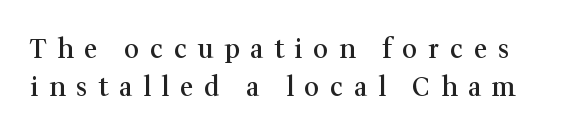
The image shows 26 px text type, upright; set normal line spacing (1.45x), unusually wide letter spacing (+0.41 em), not underlined.
